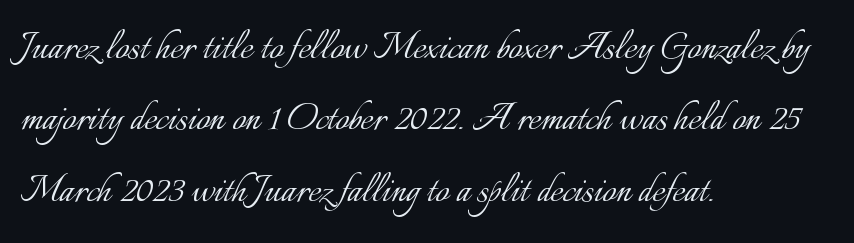
Default kerning and tracking; the words read as compact shapes. Leading matches the norm, producing a regular column. The words here are not underlined. Weight: in the light-to-regular range.
